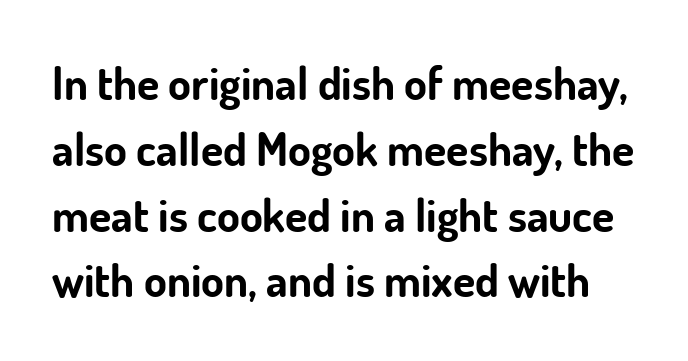
{"serif": "no", "italic": "no", "bold": "yes", "weight": "bold", "width": "normal", "stroke_contrast": "low", "x_height": "small", "monospaced": "no", "underline": "no", "line_spacing": "normal", "line_spacing_ratio": 1.43, "letter_spacing": "normal", "letter_spacing_em": 0.0, "glyph_px": 46}
